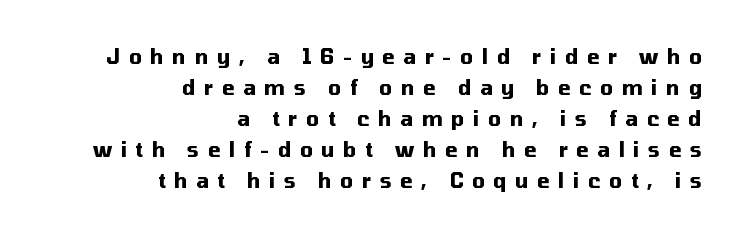
The foot of each line stays bare and open. The lines are quadded right. If you measured baseline to baseline, you'd find a middling distance. Notice how the stems are strictly vertical — no italics here. Glyph-to-glyph distance is far greater than everyday printed text.
